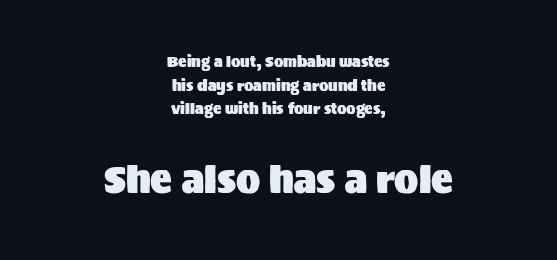
Think of a printed novel: that variable character pitch is what you see here. Spacing between characters is what you'd get straight out of the box. Every row of glyphs is offset so its center matches the block's center. Is this a sans? Yes — the strokes have no serifs. Lines of text with bare space underneath.
